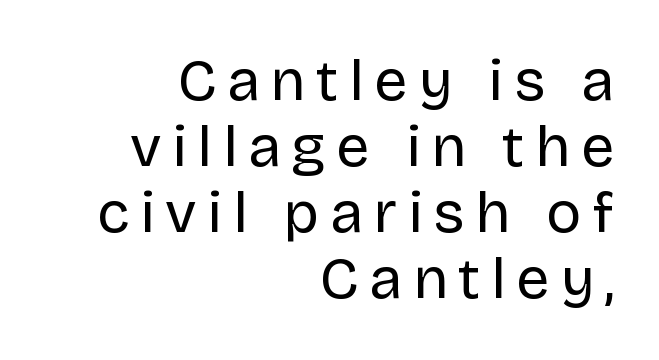
{"serif": "no", "italic": "no", "bold": "no", "weight": "regular", "width": "normal", "stroke_contrast": "low", "x_height": "large", "monospaced": "no", "underline": "no", "align": "right", "line_spacing": "tight", "line_spacing_ratio": 1.12, "glyph_px": 59}
